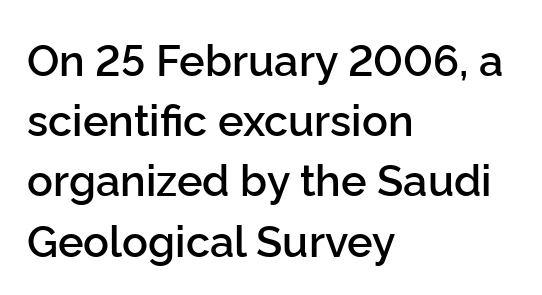
Note the varied advance widths — an 'i' is clearly narrower than an 'm'. This is the regular roman posture of the typeface. What stands out about the letter spacing? Nothing — it is the standard amount. A clean baseline with only descenders dipping below it.
